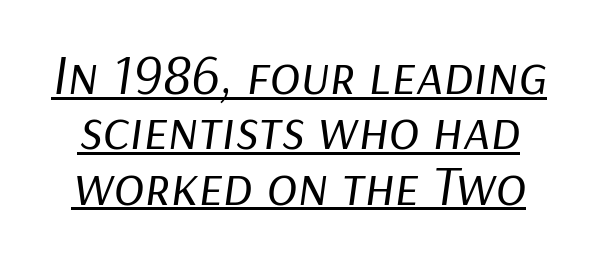
The image shows 57 px regular-weight type, italic (leaning right); set tight line spacing (0.97x), normal letter spacing, underlined; low stroke contrast and a medium x-height.
